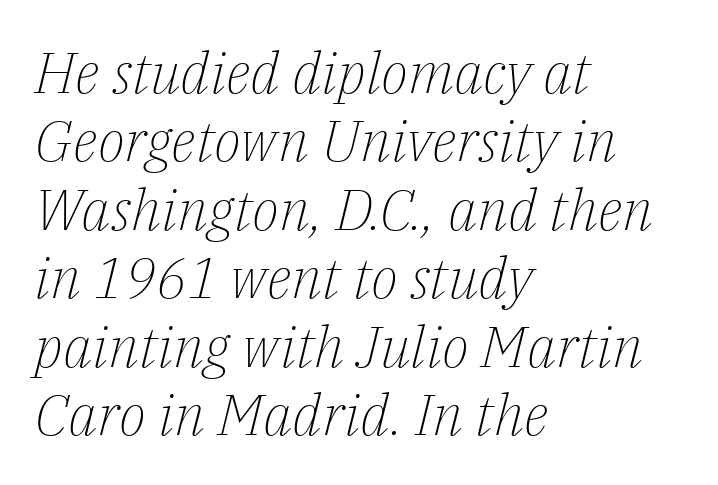
The string is rendered with underlining switched off. Looks like regular typesetting: each glyph gets only the width it needs. Every row of glyphs begins at an identical x-position on the left. The characters display serif detailing at their extremities. The line texture is even and compact thanks to regular tracking. The letterforms sit at book weight or below.
